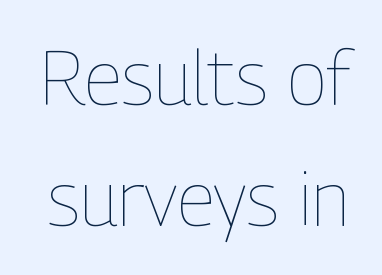
The image shows 75 px thin, condensed type, upright; set normal line spacing (1.61x), normal letter spacing, not underlined; low stroke contrast and a medium x-height.
